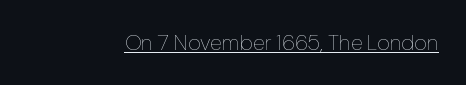
Does a line run under the words? Yes, clearly. Each word holds together tightly as a unit, with standard inter-letter gaps. When letters stand straight like this, we call the style roman or upright. Compared with a typical body face, this is equally light or lighter still.
